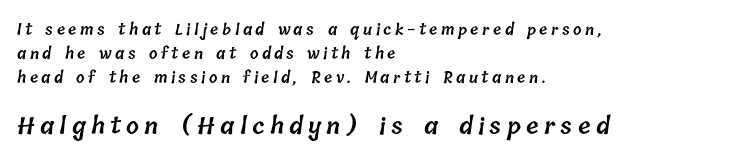
The paragraph shown leans on its left margin. Look at the glyph heights: the lower group is clearly the bigger setting. Each word looks stretched out because of the extra space between its letters. Is there much room between lines? A standard amount, neither cramped nor airy.
